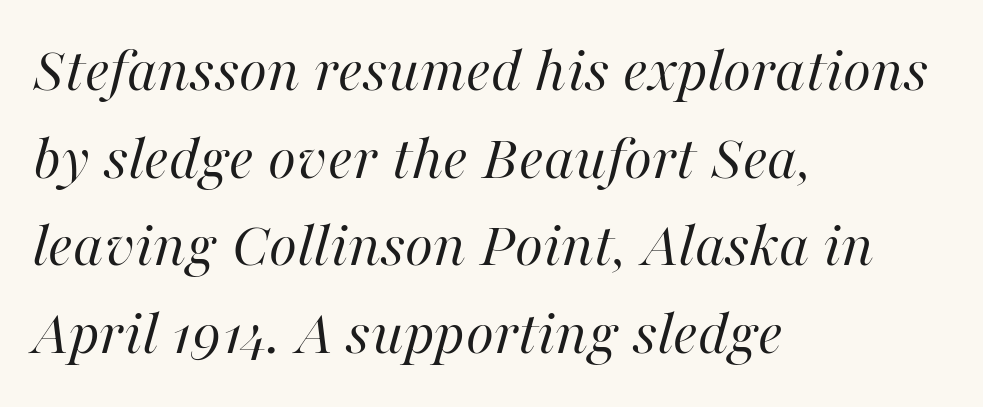
This sample has the flowing, uneven cadence of proportional lettering. What stands out about the letter spacing? Nothing — it is the standard amount. Check under the words: just untouched page. A light-to-regular cut is what we see here.
